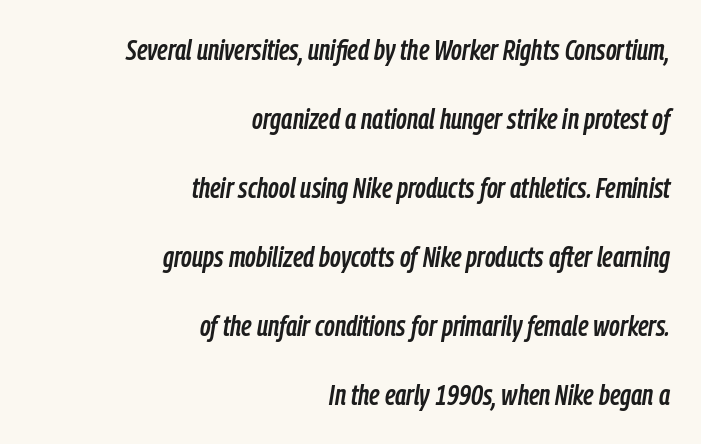
{"italic": "yes", "lean": "right", "slant_degrees": 9, "width": "condensed", "stroke_contrast": "low", "x_height": "medium", "monospaced": "no", "underline": "no", "align": "right", "line_spacing": "loose", "line_spacing_ratio": 2.38, "letter_spacing": "normal", "letter_spacing_em": 0.0, "glyph_px": 29}
